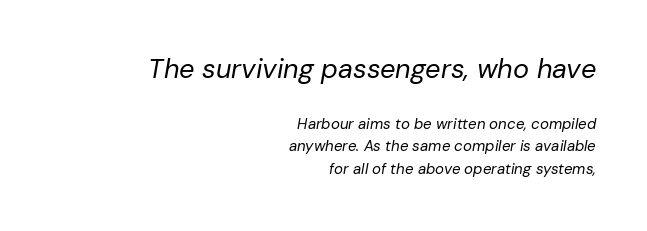
{"italic": "yes", "lean": "right", "slant_degrees": 10, "bold": "no", "underline": "no", "align": "right", "line_spacing": "normal", "line_spacing_ratio": 1.52, "letter_spacing": "normal", "letter_spacing_em": 0.0, "larger_block": "first", "size_ratio": 1.8, "glyph_px": 27}
